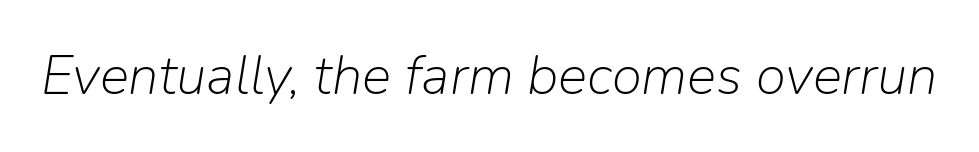
Check the space under the baseline: it is left empty. Glyph-to-glyph distance matches everyday printed text. Do the characters align in a grid? No, the font is proportional. Does the lettering tilt? It does — this is italic.
